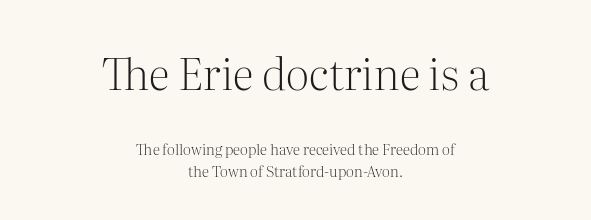
The image shows 44 px light serif type, upright; set centered, normal line spacing (1.45x), normal letter spacing, not underlined; the first (top) block is 2.93x larger; medium stroke contrast and a medium x-height.
